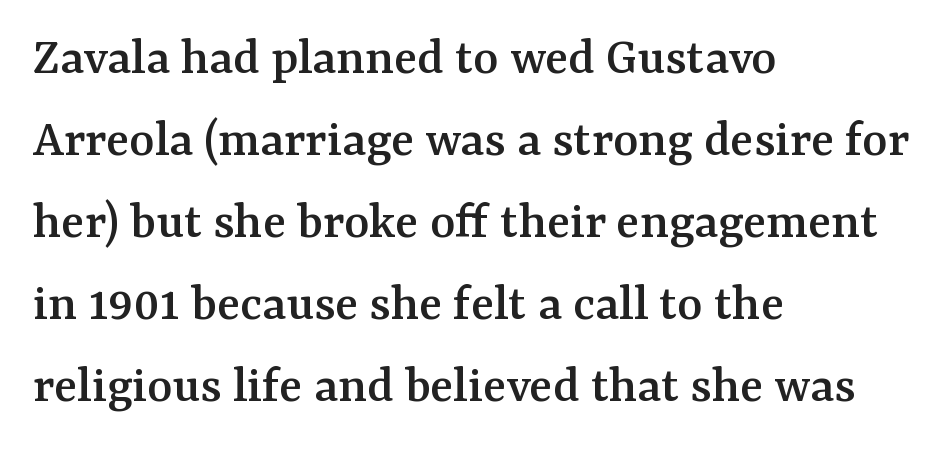
{"serif": "yes", "italic": "no", "width": "normal", "stroke_contrast": "medium", "x_height": "medium", "monospaced": "no", "underline": "no", "align": "left", "line_spacing": "normal", "line_spacing_ratio": 1.52, "letter_spacing": "normal", "letter_spacing_em": 0.0, "glyph_px": 54}
